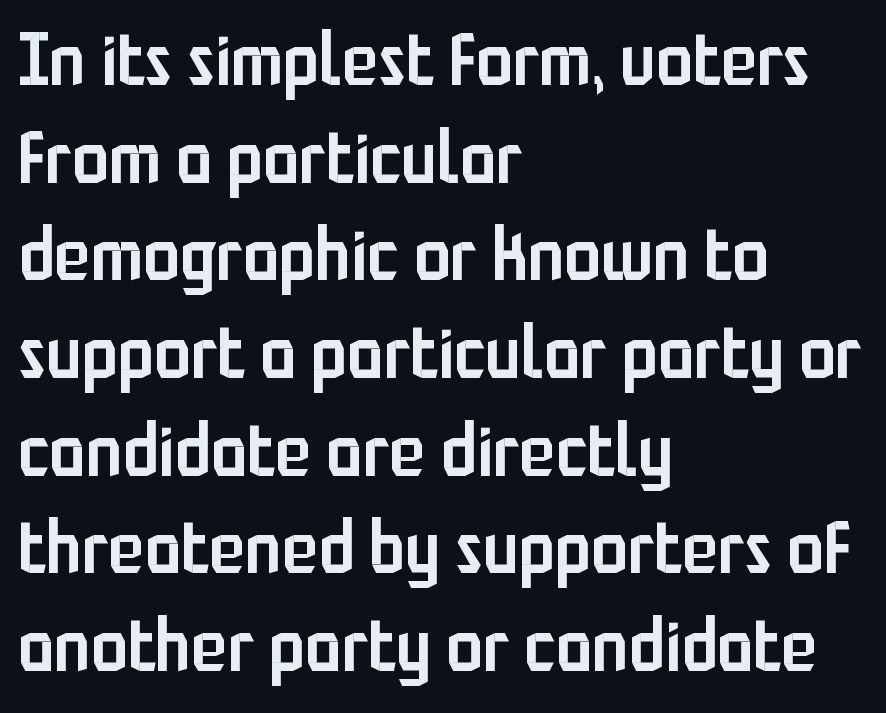
{"serif": "no", "italic": "no", "bold": "semi", "weight": "semibold", "width": "condensed", "stroke_contrast": "low", "x_height": "medium", "monospaced": "no", "underline": "no", "align": "left", "line_spacing": "normal", "line_spacing_ratio": 1.32, "letter_spacing": "normal", "letter_spacing_em": 0.0, "glyph_px": 74}
